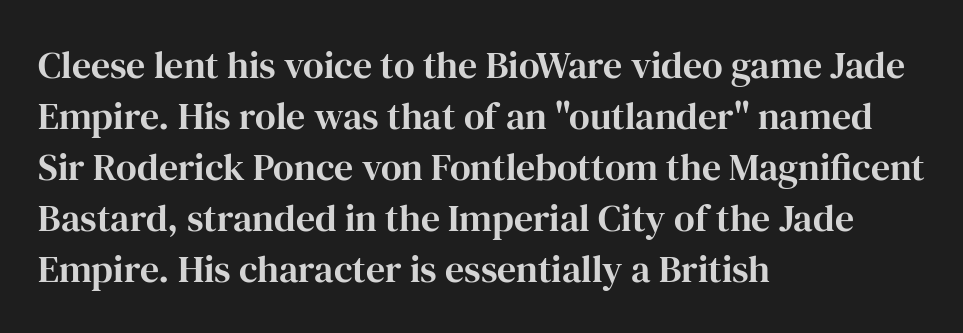
{"serif": "yes", "italic": "no", "width": "normal", "stroke_contrast": "high", "x_height": "medium", "monospaced": "no", "underline": "no", "align": "left", "line_spacing": "normal", "line_spacing_ratio": 1.34, "letter_spacing": "normal", "letter_spacing_em": 0.0, "glyph_px": 38}
